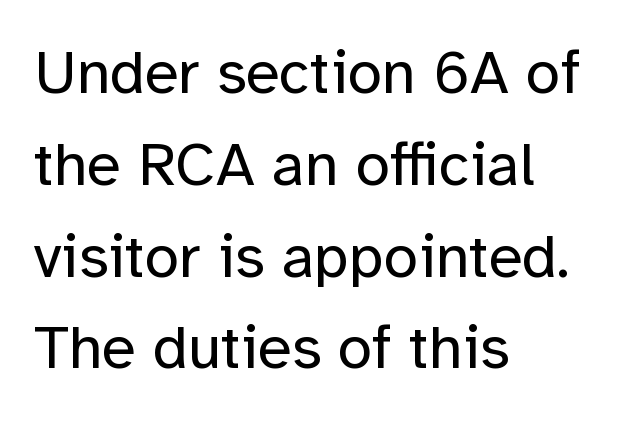
{"serif": "no", "italic": "no", "bold": "no", "weight": "regular", "width": "normal", "stroke_contrast": "low", "x_height": "medium", "monospaced": "no", "underline": "no", "align": "left", "line_spacing": "normal", "line_spacing_ratio": 1.48, "letter_spacing": "normal", "letter_spacing_em": 0.0, "glyph_px": 62}
